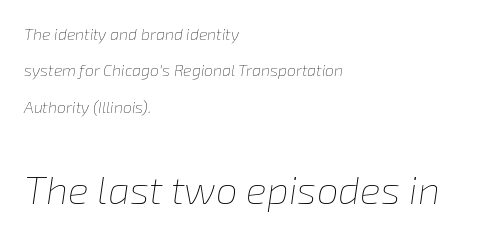
Note the varied advance widths — an 'i' is clearly narrower than an 'm'. Each new line begins a long way beneath the previous one. What stands out about the letter spacing? Nothing — it is the standard amount. The face used here appears at its bigger size in the lower chunk.
